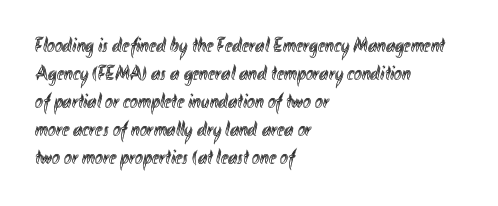
Q: Is the text italic (slanted)? A: Yes.
Q: Is the text underlined? A: No.
Q: How is the paragraph aligned? A: Left-aligned.
Q: Is the spacing between letters normal or unusually wide? A: Normal.
Q: Is the spacing between lines tight, normal or loose? A: Normal.
